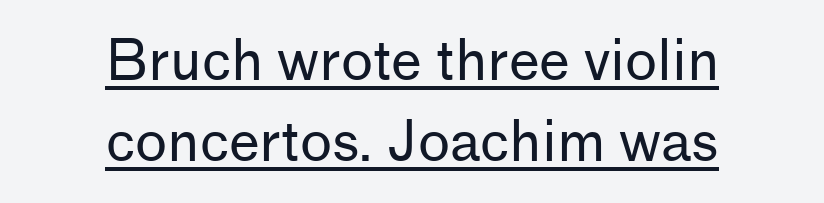
Q: Is the text bold? A: No.
Q: Is the text italic (slanted)? A: No, it is upright.
Q: Is the typeface a serif or a sans-serif typeface? A: Sans-serif.
Q: Is the text underlined? A: Yes.
Q: How is the paragraph aligned? A: Centered.
Q: Is the spacing between letters normal or unusually wide? A: Normal.
Q: Is the spacing between lines tight, normal or loose? A: Normal.
Q: Width (condensed, normal, or wide)? A: Normal.
Q: Stroke contrast? A: Low.
Q: x-height? A: Medium.
Q: Monospaced? A: No.
